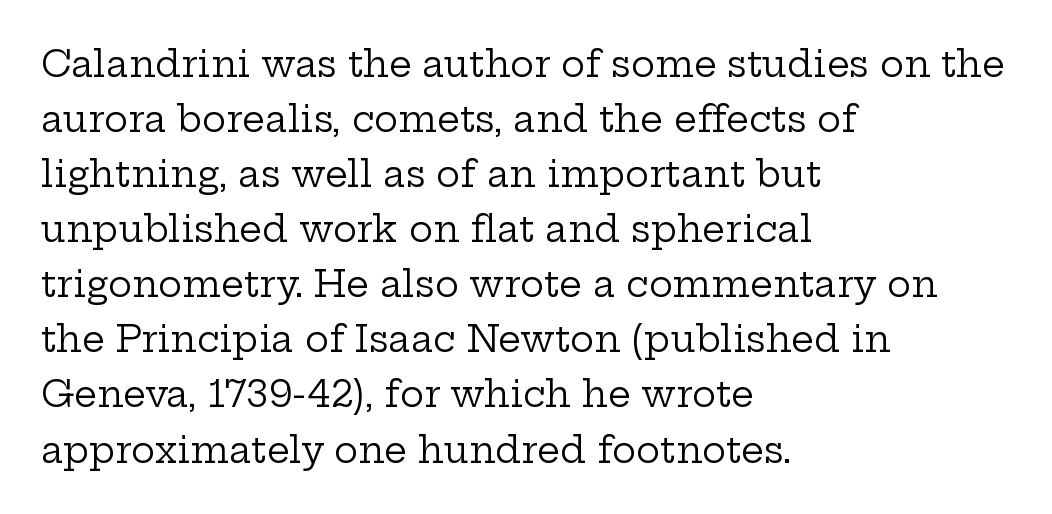
The image shows 36 px regular-weight, wide serif type, upright; set left-aligned, normal line spacing (1.53x), normal letter spacing, not underlined; low stroke contrast and a medium x-height.
